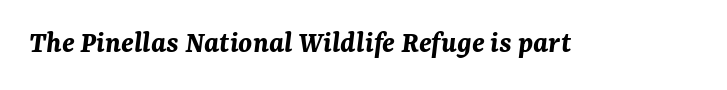
The image shows 31 px bold type, italic (leaning right); set normal letter spacing, not underlined; medium stroke contrast and a medium x-height.
